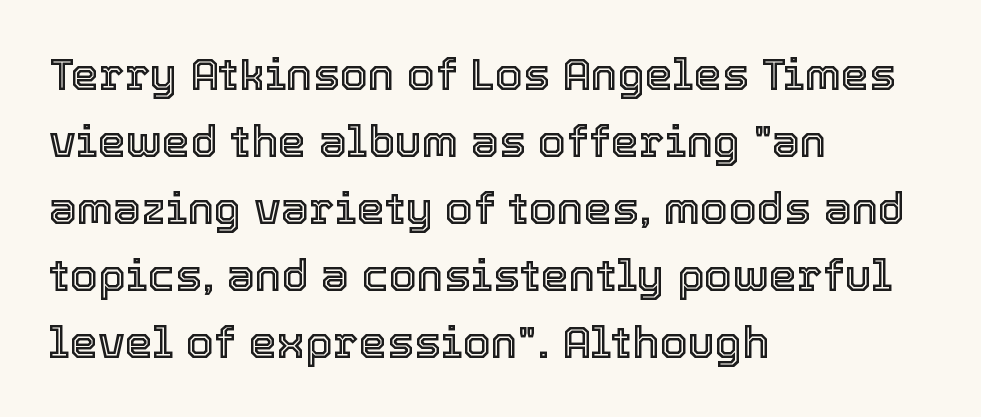
Does the copy run flush right? No — it runs flush left. Looks like regular typesetting: each glyph gets only the width it needs. The space between consecutive lines is moderate. Every stem runs plumb, perpendicular to the baseline. A clean baseline with only descenders dipping below it. Glyph-to-glyph distance matches everyday printed text.
